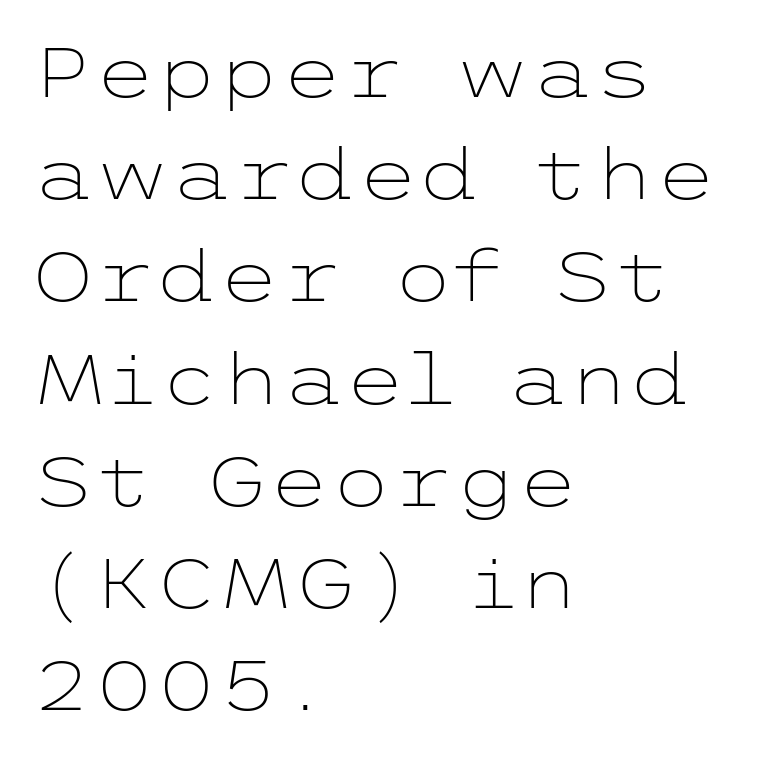
Q: Is the text bold? A: No.
Q: Is the text italic (slanted)? A: No, it is upright.
Q: Is the typeface a serif or a sans-serif typeface? A: Sans-serif.
Q: Is the text underlined? A: No.
Q: How is the paragraph aligned? A: Left-aligned.
Q: Is the spacing between letters normal or unusually wide? A: Normal.
Q: Is the spacing between lines tight, normal or loose? A: Normal.
Q: Width (condensed, normal, or wide)? A: Wide.
Q: Stroke contrast? A: Low.
Q: x-height? A: Medium.
